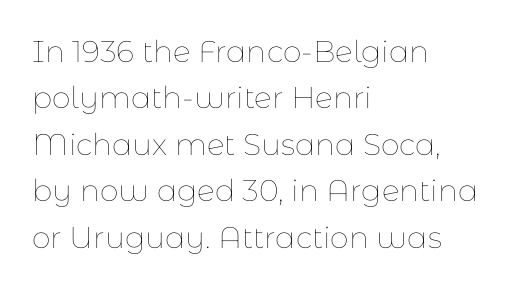
The image shows 30 px thin type, upright; set left-aligned, normal line spacing (1.55x), normal letter spacing, not underlined; low stroke contrast and a medium x-height.
